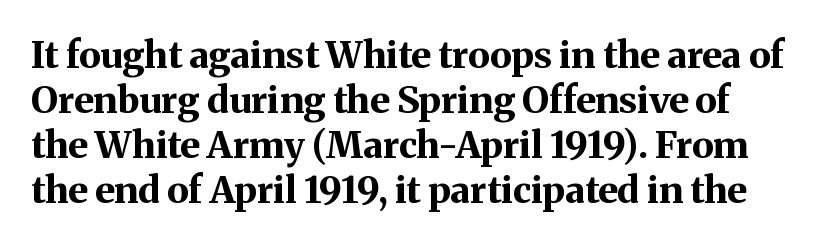
The designer went with a serif here, giving each stem small feet. Nothing unusual about the tracking: characters are spaced as the font intends. The zone under the glyphs is completely vacant. You could not count columns in this text — the font is proportionally spaced. No italicization has been applied; the sample stays upright.
